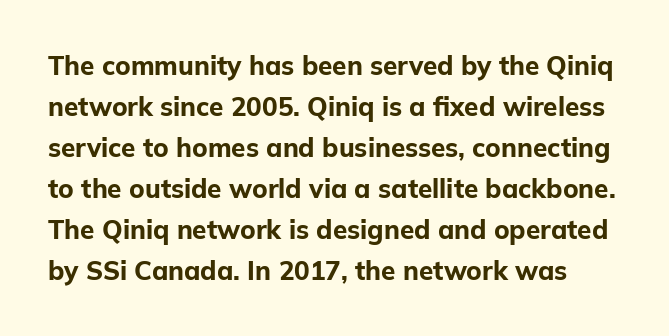
Q: Is the text bold? A: Yes.
Q: Is the text italic (slanted)? A: No, it is upright.
Q: Is the text underlined? A: No.
Q: Is the spacing between letters normal or unusually wide? A: Normal.
Q: Is the spacing between lines tight, normal or loose? A: Normal.
